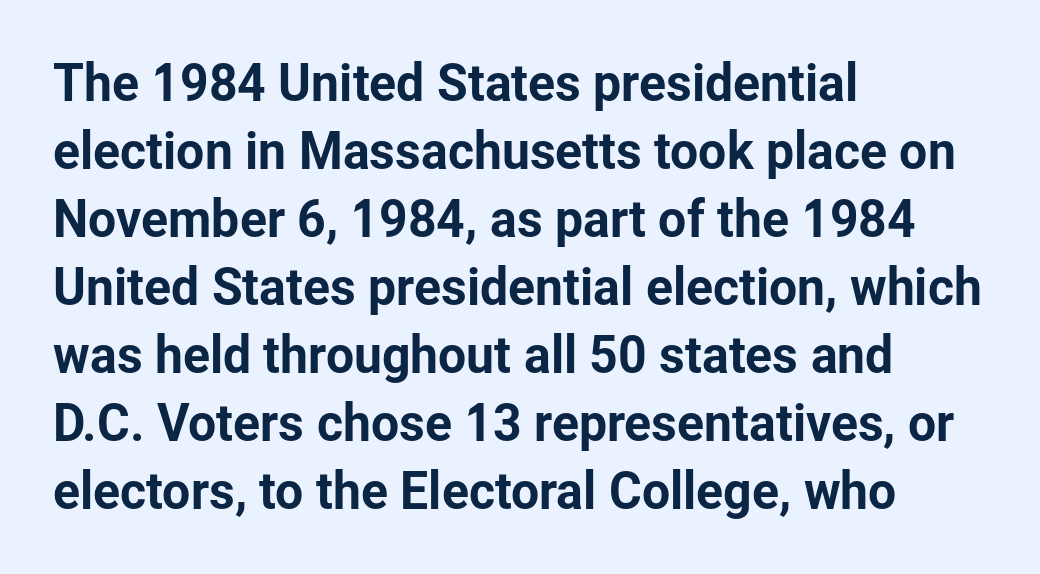
The image shows 50 px sans-serif type, upright; set left-aligned, normal line spacing (1.36x), normal letter spacing, not underlined; low stroke contrast and a medium x-height.
